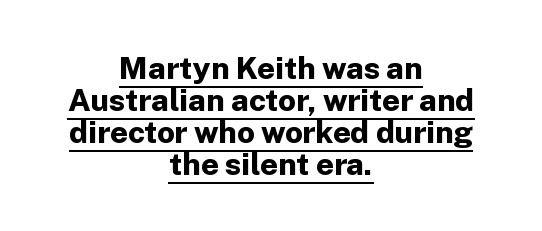
The rendering uses natural spacing where letterforms have individual widths. A typesetter would call this zero additional tracking. You could barely slide anything between these rows. A typographer would call this underscored text. Rendered with straight, roman letterforms.
